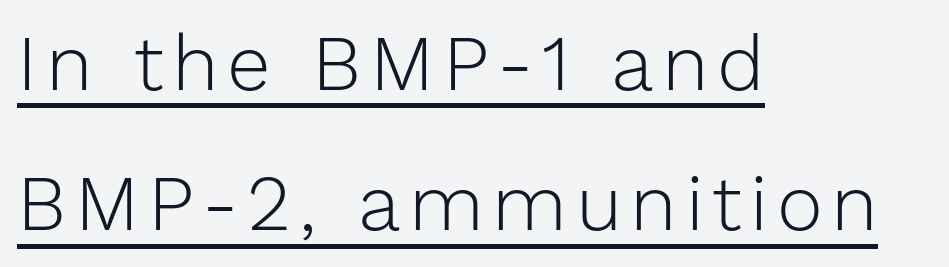
The image shows 78 px light sans-serif type, upright; set left-aligned, line spacing 1.8x, underlined; low stroke contrast and a medium x-height.
